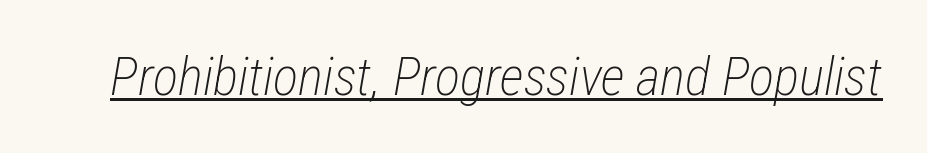
{"italic": "yes", "lean": "right", "slant_degrees": 12, "bold": "no", "weight": "light", "width": "condensed", "stroke_contrast": "low", "x_height": "medium", "monospaced": "no", "underline": "yes", "letter_spacing": "normal", "letter_spacing_em": 0.0, "glyph_px": 53}
